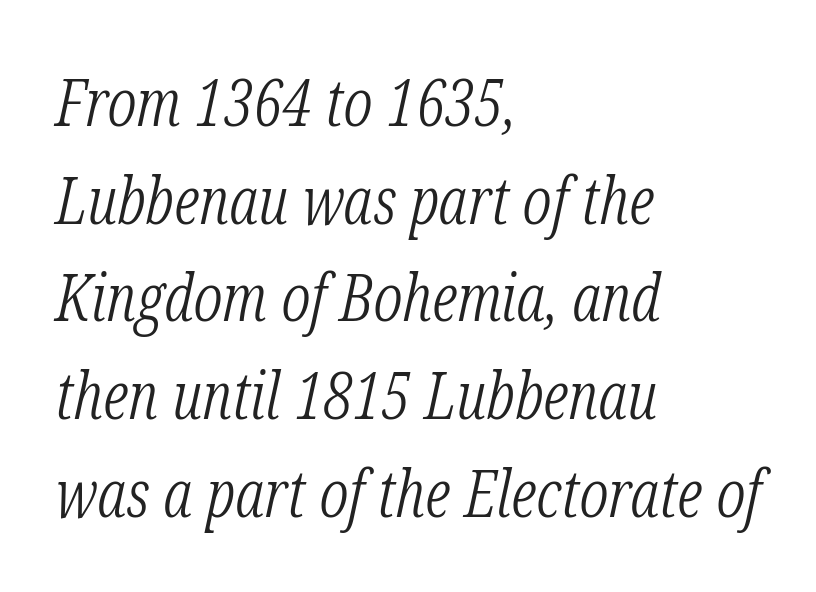
The image shows 66 px light, condensed serif type, italic (leaning right); set left-aligned, normal line spacing (1.48x), normal letter spacing, not underlined; low stroke contrast and a medium x-height.
